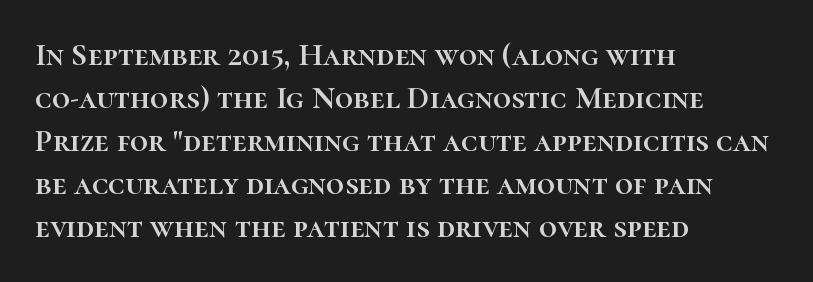
{"italic": "no", "width": "normal", "stroke_contrast": "high", "x_height": "medium", "monospaced": "no", "underline": "no", "align": "left", "line_spacing": "normal", "line_spacing_ratio": 1.34, "letter_spacing": "normal", "letter_spacing_em": 0.0, "glyph_px": 32}
